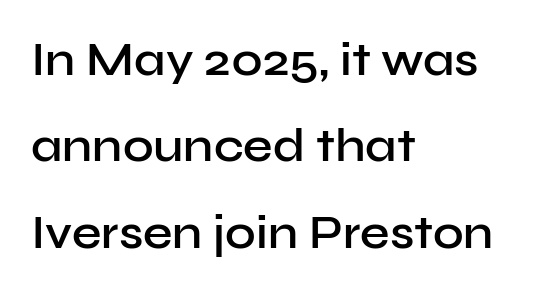
{"serif": "no", "italic": "no", "bold": "semi", "weight": "semibold", "width": "normal", "stroke_contrast": "low", "x_height": "medium", "monospaced": "no", "underline": "no", "align": "left", "line_spacing_ratio": 1.84, "letter_spacing": "normal", "letter_spacing_em": 0.0, "glyph_px": 47}
